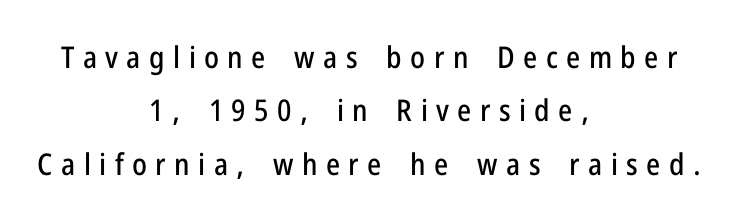
The space beneath each line is pristine and unruled. Typographically, this falls in the sans-serif category. The type sits square on the baseline with zero lean. There is plenty of visible air inserted between adjacent glyphs. Note the varied advance widths — an 'i' is clearly narrower than an 'm'. Leftover space on each line is divided equally before and after the words.
